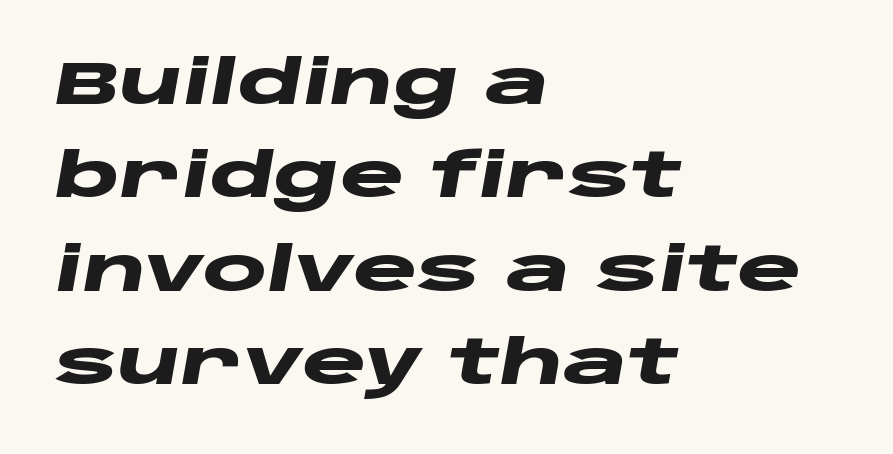
{"italic": "yes", "lean": "right", "slant_degrees": 10, "bold": "yes", "weight": "heavy", "width": "wide", "stroke_contrast": "low", "x_height": "large", "monospaced": "no", "underline": "no", "align": "left", "line_spacing": "normal", "line_spacing_ratio": 1.53, "letter_spacing": "normal", "letter_spacing_em": 0.0, "glyph_px": 61}
